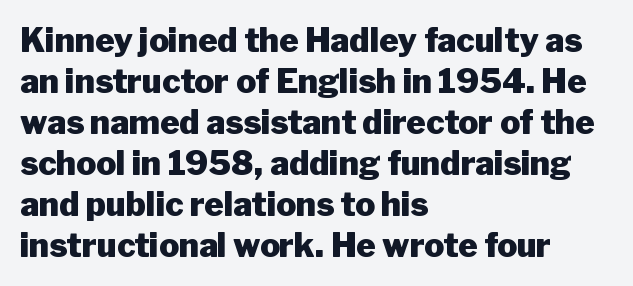
Q: Is the text bold? A: Yes.
Q: Is the text italic (slanted)? A: No, it is upright.
Q: Is the typeface a serif or a sans-serif typeface? A: Sans-serif.
Q: Is the text underlined? A: No.
Q: How is the paragraph aligned? A: Left-aligned.
Q: Is the spacing between letters normal or unusually wide? A: Normal.
Q: Width (condensed, normal, or wide)? A: Normal.
Q: Stroke contrast? A: Low.
Q: x-height? A: Medium.
Q: Monospaced? A: No.
